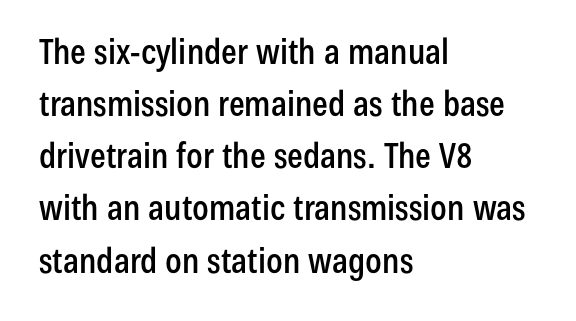
Q: Is the text italic (slanted)? A: No, it is upright.
Q: Is the typeface a serif or a sans-serif typeface? A: Sans-serif.
Q: Is the text underlined? A: No.
Q: How is the paragraph aligned? A: Left-aligned.
Q: Is the spacing between letters normal or unusually wide? A: Normal.
Q: Is the spacing between lines tight, normal or loose? A: Normal.
Q: Width (condensed, normal, or wide)? A: Condensed.
Q: Stroke contrast? A: Low.
Q: x-height? A: Medium.
Q: Monospaced? A: No.
